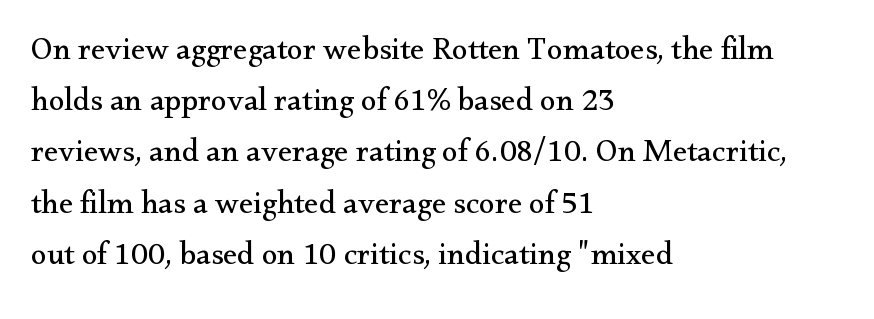
The image shows 32 px regular-weight serif type, upright; set left-aligned, normal line spacing (1.6x), normal letter spacing, not underlined; medium stroke contrast and a small x-height.
